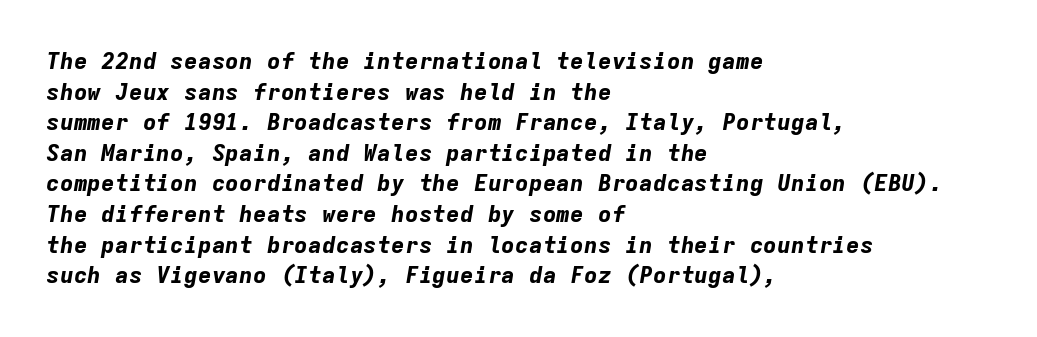
Q: Is the text bold? A: Yes.
Q: Is the text italic (slanted)? A: Yes, it leans right by about 9 degrees.
Q: Is the text underlined? A: No.
Q: How is the paragraph aligned? A: Left-aligned.
Q: Is the spacing between letters normal or unusually wide? A: Normal.
Q: Is the spacing between lines tight, normal or loose? A: Normal.
